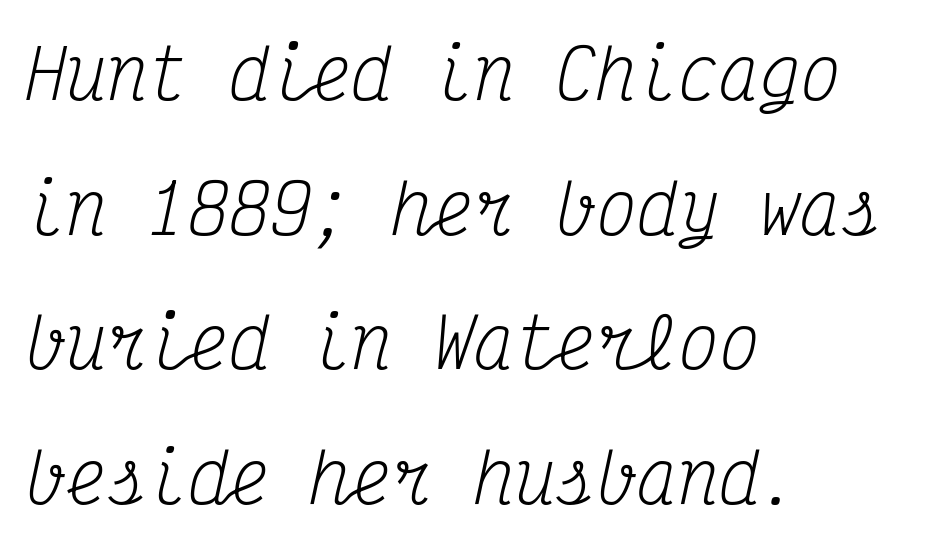
Descender tails drop into unmarked territory. Line beginnings align vertically; line endings do not. The strokes carry an ordinary text weight at most. Note the uniform advance width — an 'i' takes as much space as an 'm'.
